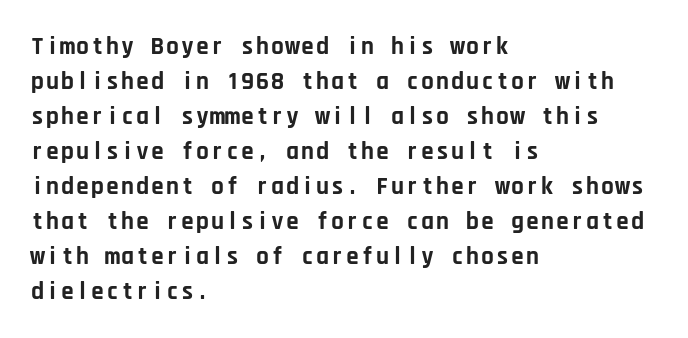
Q: Is the text bold? A: Yes.
Q: Is the text italic (slanted)? A: No, it is upright.
Q: Is the text underlined? A: No.
Q: How is the paragraph aligned? A: Left-aligned.
Q: Is the spacing between letters normal or unusually wide? A: Normal.
Q: Is the spacing between lines tight, normal or loose? A: Normal.
